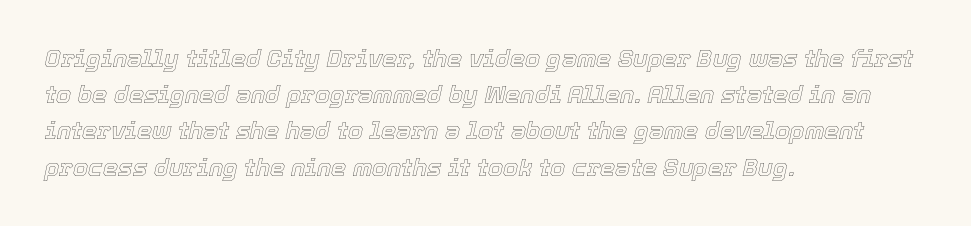
Q: Is the text italic (slanted)? A: Yes, it leans right by about 12 degrees.
Q: Is the text underlined? A: No.
Q: How is the paragraph aligned? A: Left-aligned.
Q: Is the spacing between letters normal or unusually wide? A: Normal.
Q: Is the spacing between lines tight, normal or loose? A: Normal.
